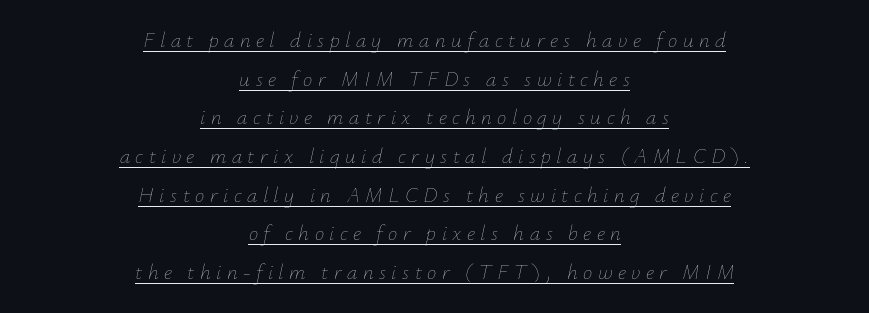
The image shows 21 px text type, italic (leaning right); set centered, line spacing 1.84x, unusually wide letter spacing (+0.26 em), underlined.
